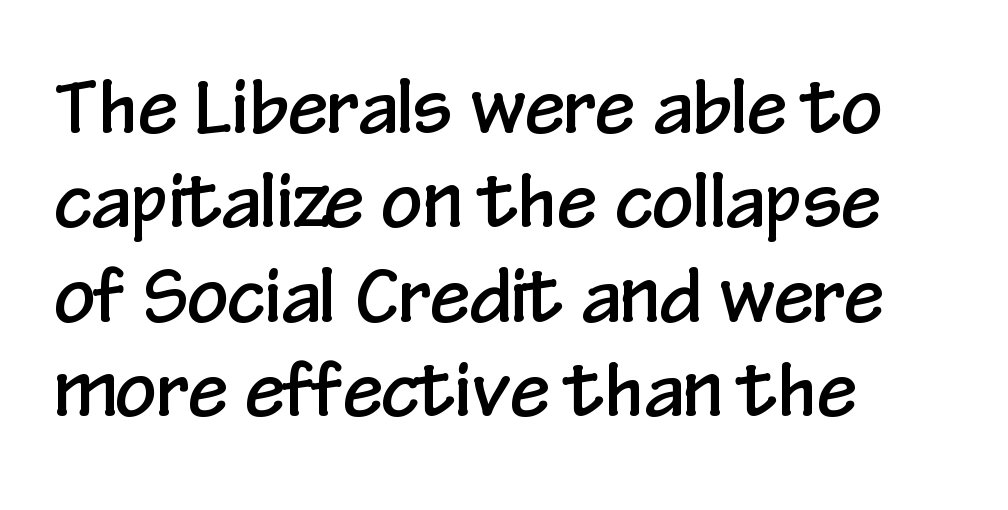
Looks like regular typesetting: each glyph gets only the width it needs. Only glyphs here, with clear space below each row. I'd call this a sans setting — the letters go barefoot. Tall strokes in this sample are plumb rather than angled. Here the glyphs are tracked normally, forming tight word shapes. Leftover space on each line is placed entirely after the last word.
